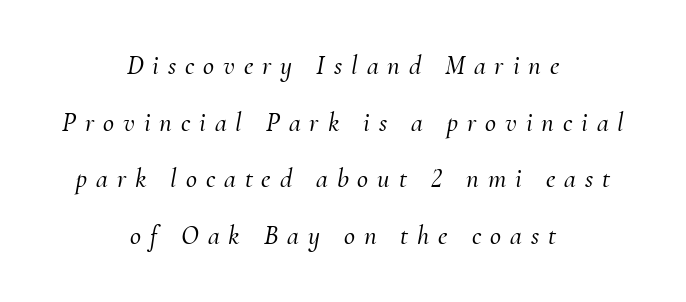
The image shows 27 px text type, italic (leaning right); set centered, loose line spacing (2.1x), unusually wide letter spacing (+0.33 em), not underlined.
